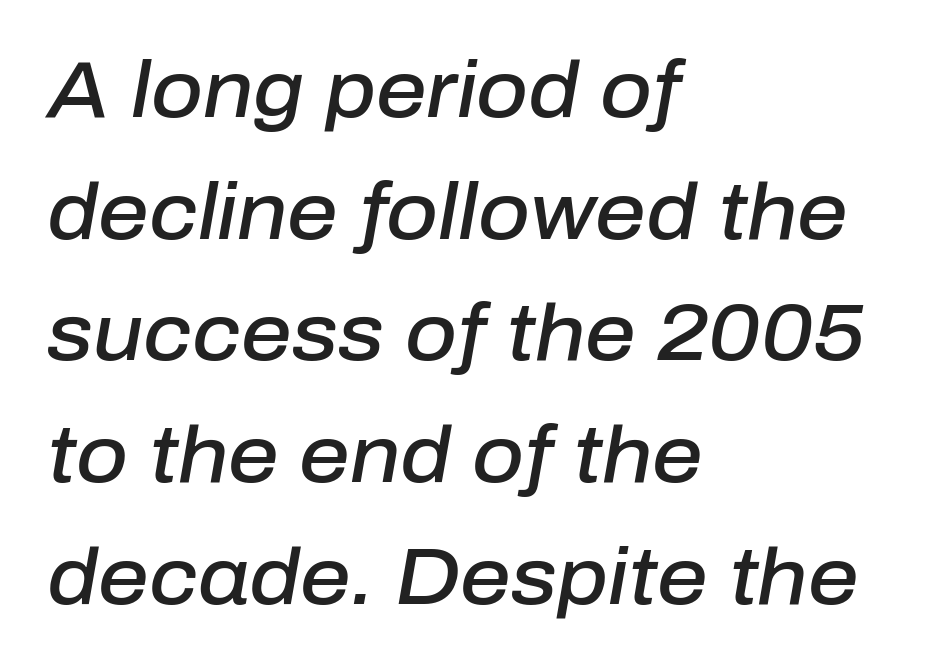
Clear beneath every line of the passage. A normal amount of white space separates one row of letters from the next. The letterforms sit shoulder to shoulder at normal distance. The face used here is a semibold: visibly heavier than regular, lighter than bold.
